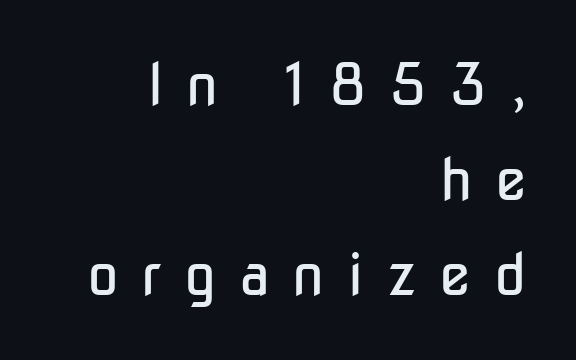
Q: Is the text bold? A: No.
Q: Is the text italic (slanted)? A: No, it is upright.
Q: Is the typeface a serif or a sans-serif typeface? A: Sans-serif.
Q: Is the text underlined? A: No.
Q: How is the paragraph aligned? A: Right-aligned.
Q: Is the spacing between letters normal or unusually wide? A: Unusually wide.
Q: Is the spacing between lines tight, normal or loose? A: Normal.
Q: Width (condensed, normal, or wide)? A: Condensed.
Q: Stroke contrast? A: Low.
Q: x-height? A: Medium.
Q: Monospaced? A: No.
